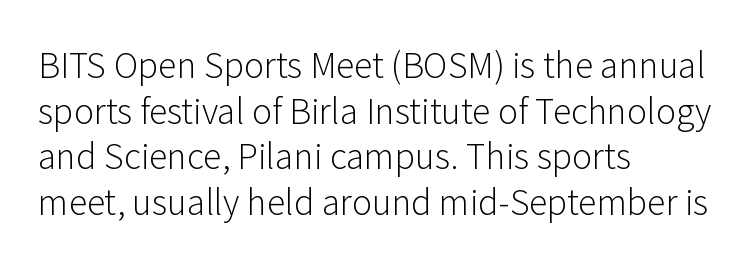
Q: Is the text bold? A: No.
Q: Is the text italic (slanted)? A: No, it is upright.
Q: Is the typeface a serif or a sans-serif typeface? A: Sans-serif.
Q: Is the text underlined? A: No.
Q: How is the paragraph aligned? A: Left-aligned.
Q: Is the spacing between letters normal or unusually wide? A: Normal.
Q: Is the spacing between lines tight, normal or loose? A: Normal.
Q: Width (condensed, normal, or wide)? A: Normal.
Q: Stroke contrast? A: Low.
Q: x-height? A: Medium.
Q: Monospaced? A: No.
